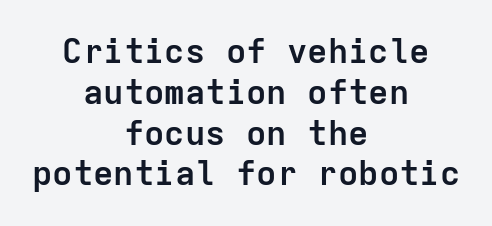
Q: Is the text bold? A: Yes.
Q: Is the text italic (slanted)? A: No, it is upright.
Q: Is the typeface a serif or a sans-serif typeface? A: Sans-serif.
Q: Is the text underlined? A: No.
Q: How is the paragraph aligned? A: Centered.
Q: Is the spacing between letters normal or unusually wide? A: Normal.
Q: Width (condensed, normal, or wide)? A: Normal.
Q: Stroke contrast? A: Low.
Q: x-height? A: Medium.
Q: Monospaced? A: Yes.
